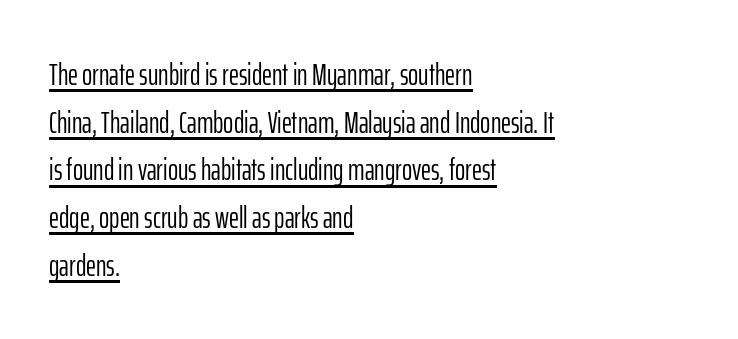
The image shows 31 px light, condensed sans-serif type, upright; set left-aligned, normal line spacing (1.54x), normal letter spacing, underlined; low stroke contrast and a medium x-height.
